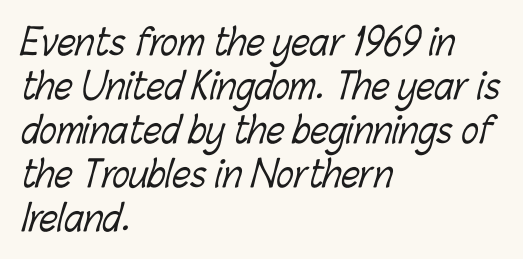
{"bold": "no", "weight": "light", "width": "condensed", "stroke_contrast": "low", "x_height": "medium", "monospaced": "no", "underline": "no", "align": "left", "line_spacing_ratio": 1.22, "letter_spacing": "normal", "letter_spacing_em": 0.0, "glyph_px": 36}
